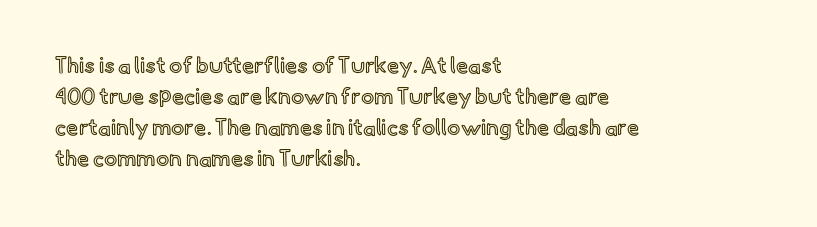
{"italic": "no", "underline": "no", "align": "left", "line_spacing": "normal", "line_spacing_ratio": 1.41, "letter_spacing": "normal", "letter_spacing_em": 0.0, "glyph_px": 22}
